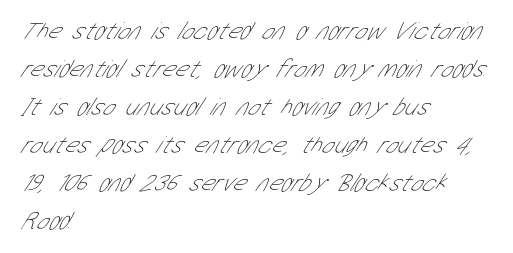
The image shows 25 px text type; set left-aligned, normal line spacing (1.52x), normal letter spacing, not underlined.
